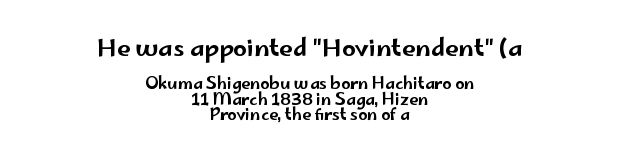
The image shows 24 px text type, upright; set centered, tight line spacing (0.96x), normal letter spacing, not underlined; the first (top) block is 1.5x larger.
